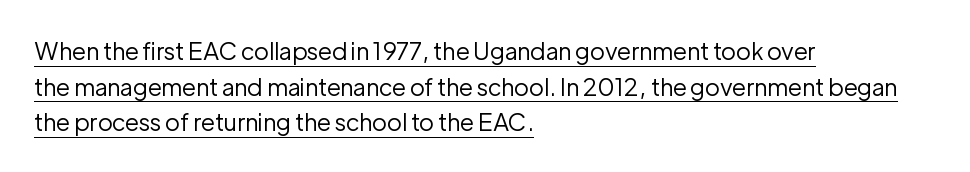
Left-aligned paragraph, ragged on the right. Honestly, the underline is the first thing you notice here. Nobody touched the tracking dial on this one. The characters are drawn with everyday or finer stroke widths.
